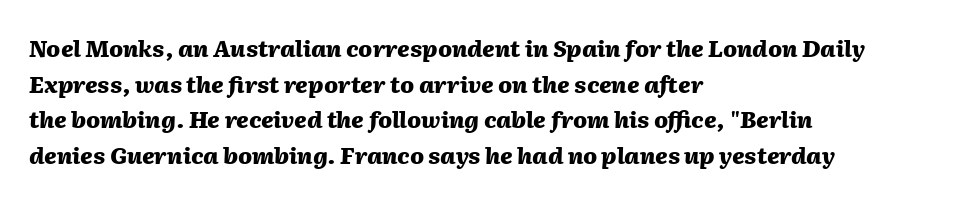
The image shows 23 px bold type, italic (leaning right); set left-aligned, normal line spacing (1.55x), normal letter spacing, not underlined.
